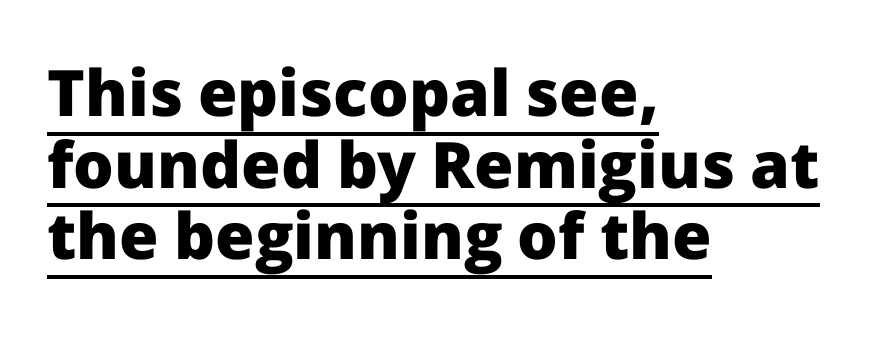
Leading is clearly below the norm, producing a dense column. Serif or sans? Sans — the stroke terminals are bare. Every letter is thick-stroked: bold, no question. Tall strokes in this sample are plumb rather than angled. Where is the straight margin? On the left.
